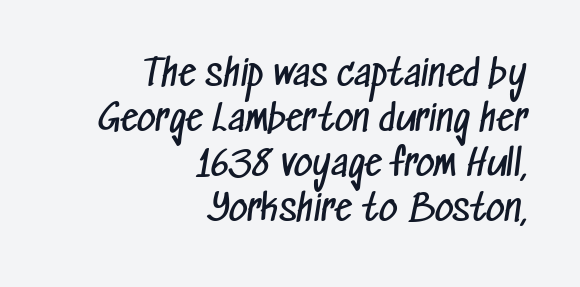
Q: Is the text bold? A: No.
Q: Is the typeface a serif or a sans-serif typeface? A: Sans-serif.
Q: Is the text underlined? A: No.
Q: How is the paragraph aligned? A: Right-aligned.
Q: Is the spacing between letters normal or unusually wide? A: Normal.
Q: Is the spacing between lines tight, normal or loose? A: Normal.
Q: Width (condensed, normal, or wide)? A: Condensed.
Q: Stroke contrast? A: Low.
Q: x-height? A: Medium.
Q: Monospaced? A: No.
